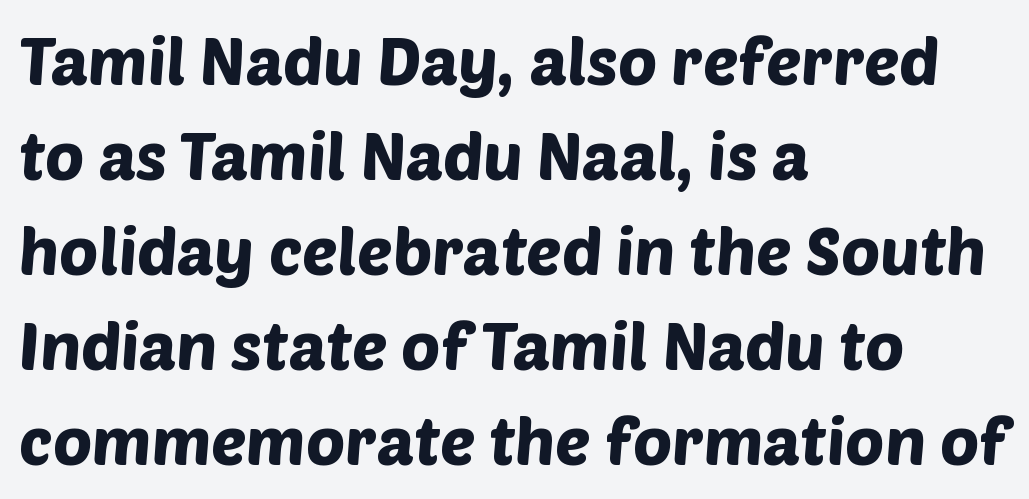
{"serif": "no", "width": "normal", "stroke_contrast": "low", "x_height": "large", "monospaced": "no", "underline": "no", "align": "left", "line_spacing": "normal", "line_spacing_ratio": 1.44, "letter_spacing": "normal", "letter_spacing_em": 0.0, "glyph_px": 66}
